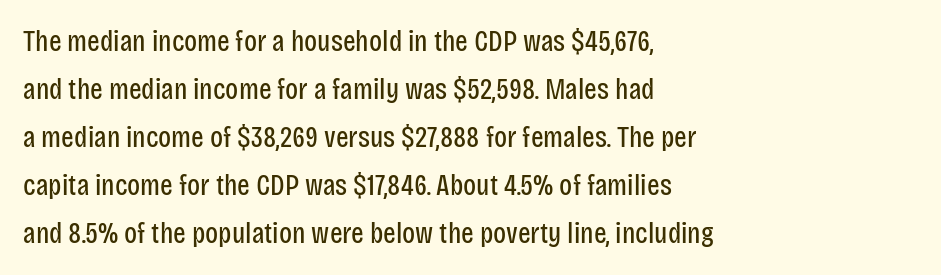
{"serif": "no", "italic": "no", "bold": "no", "weight": "regular", "width": "condensed", "stroke_contrast": "low", "x_height": "large", "monospaced": "no", "underline": "no", "align": "left", "line_spacing": "normal", "line_spacing_ratio": 1.6, "letter_spacing": "normal", "letter_spacing_em": 0.0, "glyph_px": 30}
